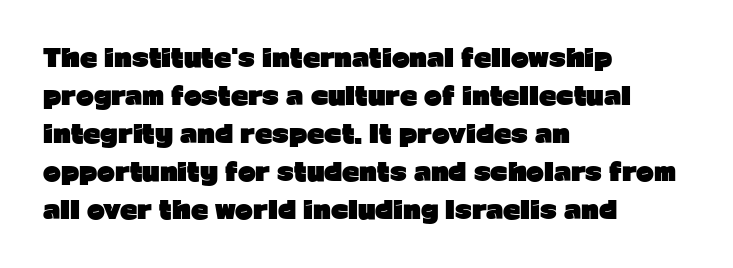
{"italic": "no", "bold": "yes", "underline": "no", "align": "left", "line_spacing": "normal", "line_spacing_ratio": 1.58, "letter_spacing": "normal", "letter_spacing_em": 0.0, "glyph_px": 24}
